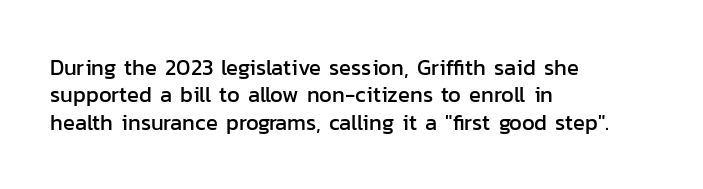
The image shows 22 px text type, upright; set left-aligned, line spacing 1.24x, normal letter spacing, not underlined.
